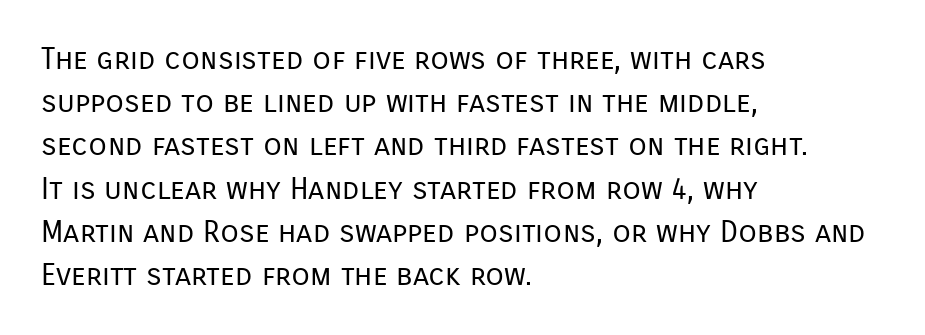
{"serif": "no", "italic": "no", "bold": "no", "weight": "regular", "width": "normal", "stroke_contrast": "low", "x_height": "medium", "monospaced": "no", "underline": "no", "align": "left", "line_spacing": "normal", "line_spacing_ratio": 1.44, "letter_spacing": "normal", "letter_spacing_em": 0.0, "glyph_px": 30}
